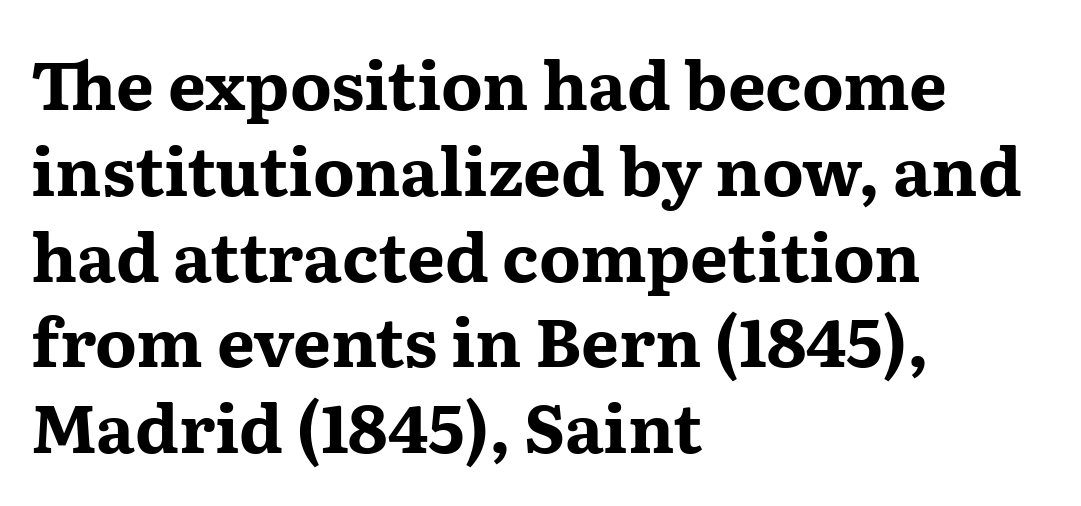
{"serif": "yes", "italic": "no", "bold": "yes", "weight": "bold", "width": "wide", "stroke_contrast": "medium", "x_height": "medium", "monospaced": "no", "underline": "no", "align": "left", "line_spacing": "normal", "line_spacing_ratio": 1.28, "letter_spacing": "normal", "letter_spacing_em": 0.0, "glyph_px": 67}
